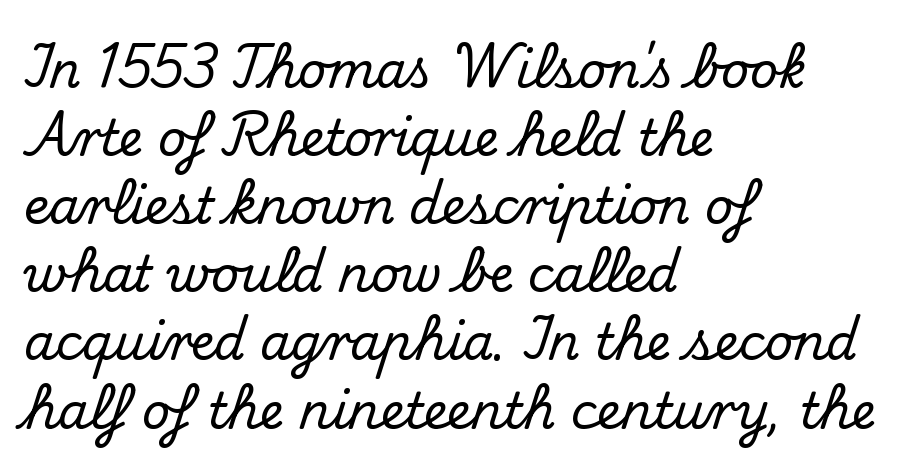
The image shows 49 px serif type; set left-aligned, normal line spacing (1.39x), normal letter spacing, not underlined; medium stroke contrast and a small x-height.
